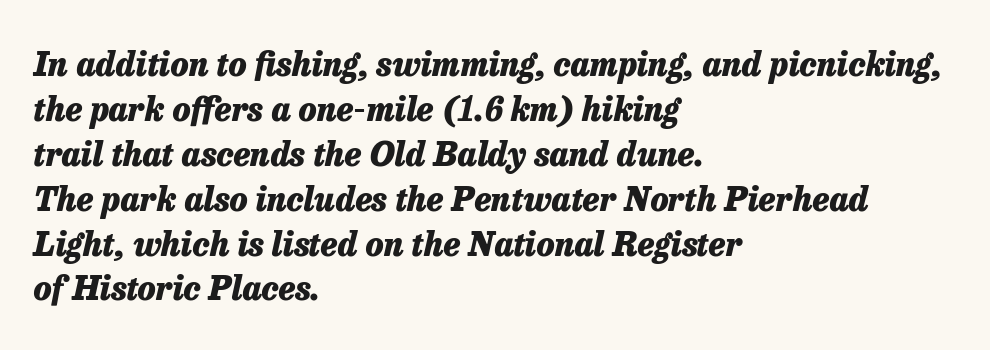
{"italic": "yes", "lean": "right", "slant_degrees": 13, "bold": "yes", "weight": "heavy", "width": "normal", "stroke_contrast": "low", "x_height": "medium", "monospaced": "no", "underline": "no", "align": "left", "line_spacing": "normal", "line_spacing_ratio": 1.36, "letter_spacing": "normal", "letter_spacing_em": 0.0, "glyph_px": 33}
